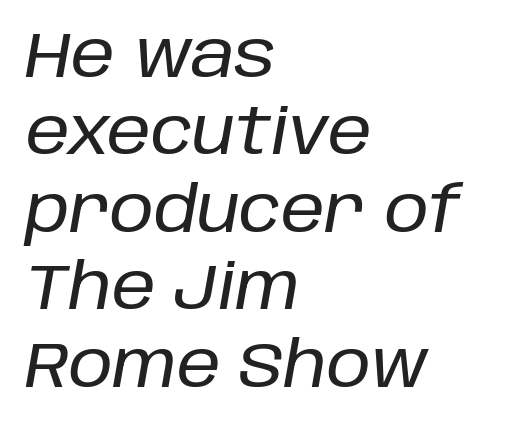
Q: Is the text italic (slanted)? A: Yes, it leans right by about 10 degrees.
Q: Is the text underlined? A: No.
Q: How is the paragraph aligned? A: Left-aligned.
Q: Is the spacing between letters normal or unusually wide? A: Normal.
Q: Width (condensed, normal, or wide)? A: Normal.
Q: Stroke contrast? A: Low.
Q: x-height? A: Large.
Q: Monospaced? A: No.
